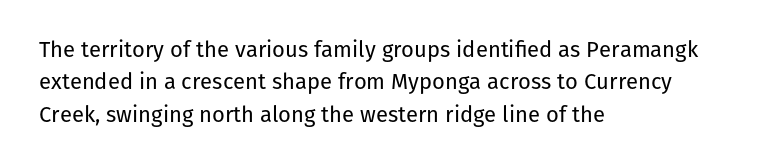
Q: Is the text bold? A: No.
Q: Is the text italic (slanted)? A: No, it is upright.
Q: Is the text underlined? A: No.
Q: How is the paragraph aligned? A: Left-aligned.
Q: Is the spacing between letters normal or unusually wide? A: Normal.
Q: Is the spacing between lines tight, normal or loose? A: Normal.
